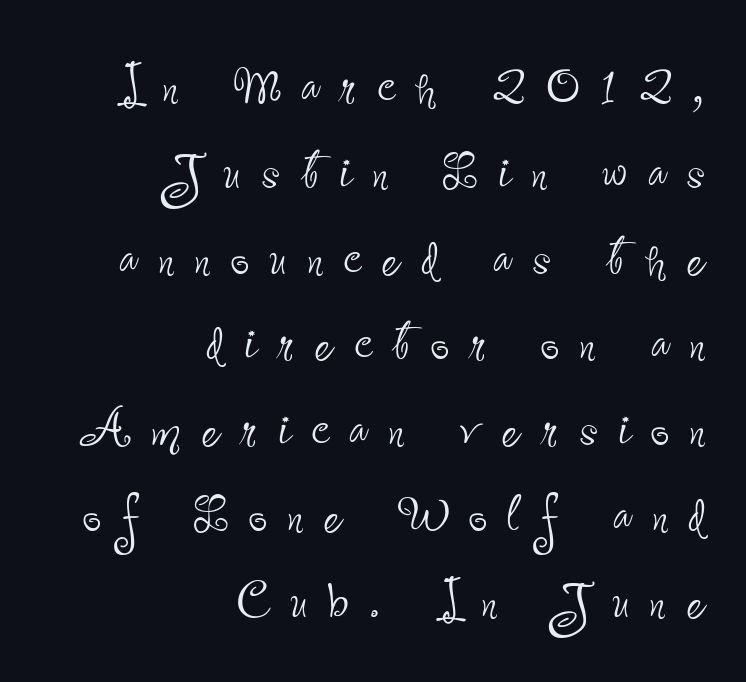
{"serif": "no", "bold": "no", "weight": "thin", "width": "condensed", "stroke_contrast": "low", "x_height": "small", "monospaced": "no", "underline": "no", "align": "right", "line_spacing": "normal", "line_spacing_ratio": 1.3, "letter_spacing": "wide", "letter_spacing_em": 0.31, "glyph_px": 66}
